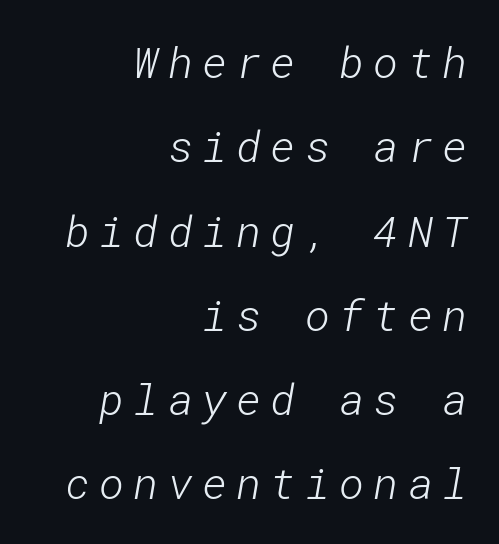
The image shows 43 px light sans-serif type; set right-aligned, loose line spacing (1.96x), unusually wide letter spacing (+0.21 em), not underlined; low stroke contrast and a medium x-height.
